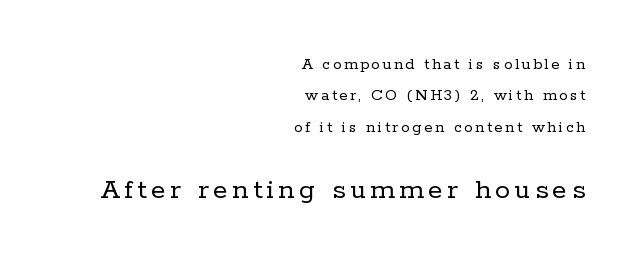
{"serif": "yes", "italic": "no", "bold": "no", "weight": "regular", "width": "normal", "stroke_contrast": "low", "x_height": "medium", "monospaced": "no", "underline": "no", "align": "right", "line_spacing_ratio": 1.85, "larger_block": "second", "size_ratio": 1.76, "glyph_px": 30}
